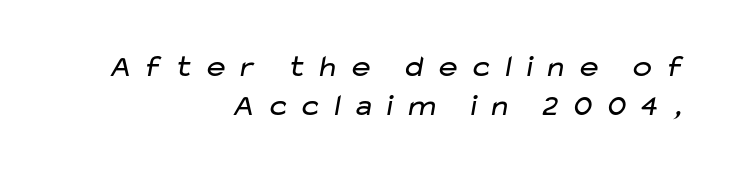
Quick note: underline off. Which margin do the lines hug? The right one — the left edge is uneven. Think standard paragraph weight, or any step lighter than that. Proportional: the letters do not fall into vertical columns. Quick note: interline space is typical.
